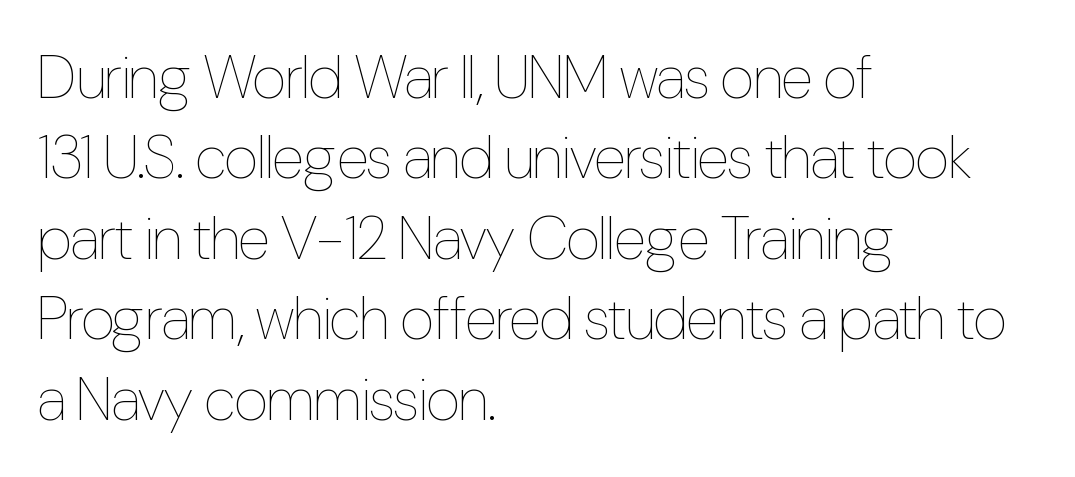
Q: Is the text bold? A: No.
Q: Is the text italic (slanted)? A: No, it is upright.
Q: Is the text underlined? A: No.
Q: How is the paragraph aligned? A: Left-aligned.
Q: Is the spacing between letters normal or unusually wide? A: Normal.
Q: Is the spacing between lines tight, normal or loose? A: Normal.
Q: Width (condensed, normal, or wide)? A: Condensed.
Q: Stroke contrast? A: Low.
Q: x-height? A: Medium.
Q: Monospaced? A: No.
